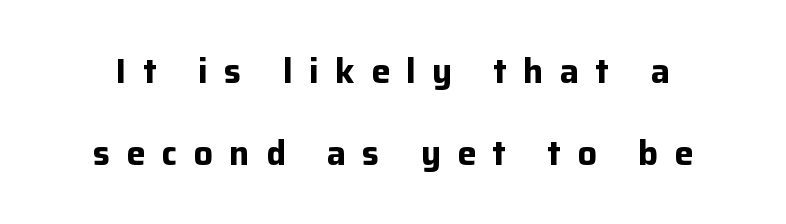
{"serif": "no", "italic": "no", "bold": "yes", "weight": "bold", "width": "normal", "stroke_contrast": "low", "x_height": "medium", "monospaced": "no", "underline": "no", "line_spacing": "loose", "line_spacing_ratio": 2.41, "letter_spacing": "wide", "letter_spacing_em": 0.48, "glyph_px": 34}
